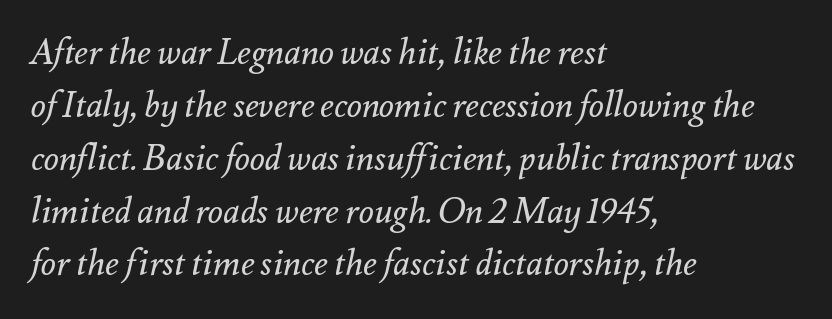
The image shows 35 px regular-weight type, italic (leaning right); set left-aligned, normal line spacing (1.51x), normal letter spacing, not underlined; medium stroke contrast and a small x-height.
